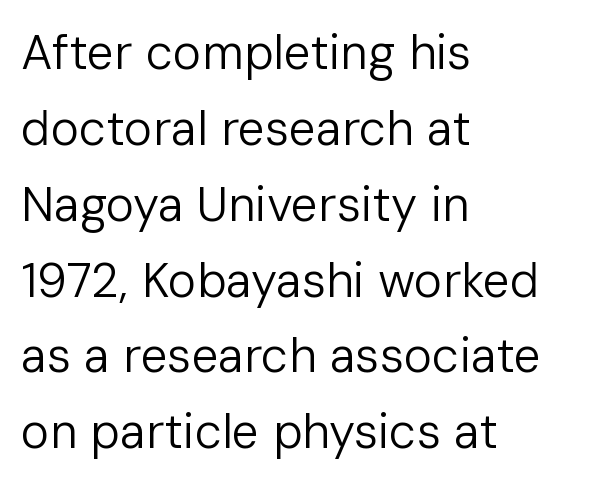
{"serif": "no", "italic": "no", "bold": "no", "weight": "regular", "width": "normal", "stroke_contrast": "low", "x_height": "medium", "monospaced": "no", "underline": "no", "align": "left", "line_spacing": "normal", "line_spacing_ratio": 1.58, "letter_spacing": "normal", "letter_spacing_em": 0.0, "glyph_px": 48}
